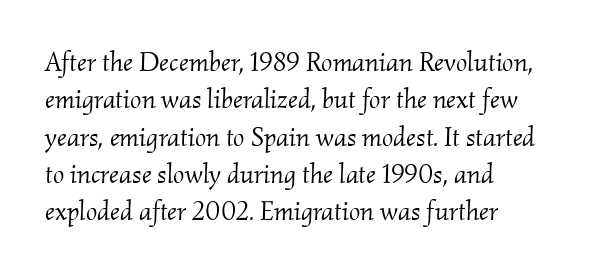
The image shows 27 px text type, italic (leaning right); set left-aligned, normal line spacing (1.38x), normal letter spacing, not underlined.
